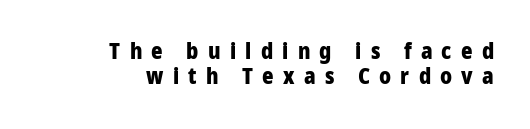
{"italic": "no", "bold": "yes", "underline": "no", "align": "right", "line_spacing": "tight", "line_spacing_ratio": 1.14, "letter_spacing": "wide", "letter_spacing_em": 0.42, "glyph_px": 22}
